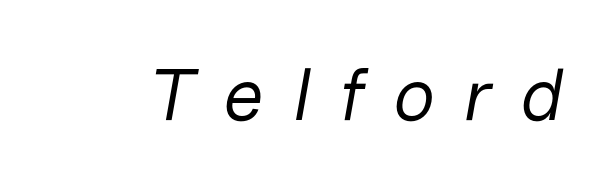
The image shows 73 px regular-weight type, italic (leaning right); set unusually wide letter spacing (+0.38 em), not underlined; low stroke contrast and a medium x-height.
